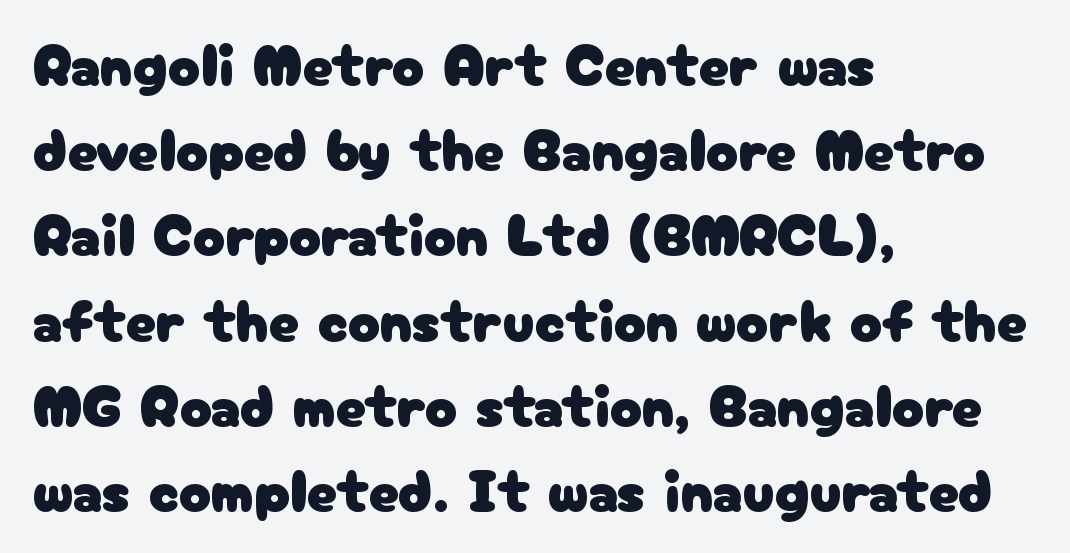
{"serif": "no", "italic": "no", "width": "normal", "stroke_contrast": "low", "x_height": "medium", "monospaced": "no", "underline": "no", "align": "left", "line_spacing": "normal", "line_spacing_ratio": 1.42, "letter_spacing": "normal", "letter_spacing_em": 0.0, "glyph_px": 60}
